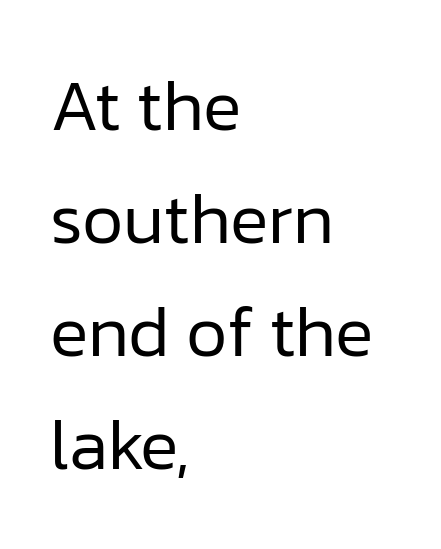
The image shows 72 px regular-weight sans-serif type, upright; set left-aligned, normal line spacing (1.57x), normal letter spacing, not underlined; low stroke contrast and a medium x-height.
